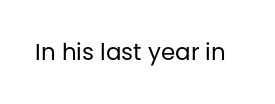
The type is set solid horizontally, with unmodified tracking. Words float on clear page, feet unadorned. A quiet, ordinary-to-light weight characterises the typeface. The type sits square on the baseline with zero lean.
